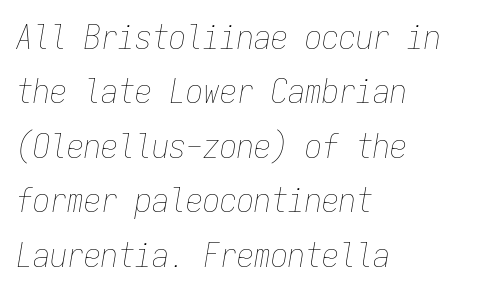
Q: Is the text bold? A: No.
Q: Is the text italic (slanted)? A: Yes, it leans right by about 9 degrees.
Q: Is the text underlined? A: No.
Q: How is the paragraph aligned? A: Left-aligned.
Q: Is the spacing between letters normal or unusually wide? A: Normal.
Q: Is the spacing between lines tight, normal or loose? A: Normal.
Q: Width (condensed, normal, or wide)? A: Condensed.
Q: Stroke contrast? A: Low.
Q: x-height? A: Medium.
Q: Monospaced? A: Yes.
